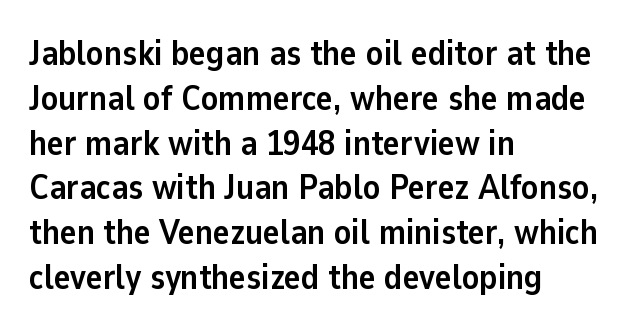
Q: Is the text bold? A: Yes.
Q: Is the text italic (slanted)? A: No, it is upright.
Q: Is the typeface a serif or a sans-serif typeface? A: Sans-serif.
Q: Is the text underlined? A: No.
Q: How is the paragraph aligned? A: Left-aligned.
Q: Is the spacing between letters normal or unusually wide? A: Normal.
Q: Is the spacing between lines tight, normal or loose? A: Normal.
Q: Width (condensed, normal, or wide)? A: Normal.
Q: Stroke contrast? A: Low.
Q: x-height? A: Medium.
Q: Monospaced? A: No.
